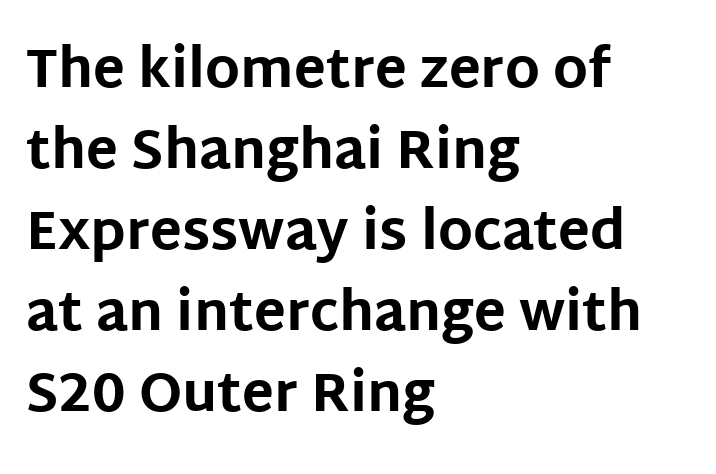
Typeset ragged right — the left edge is the straight one. Rows of type keep a routine distance in the vertical direction. Italic: no, the glyphs are upright roman. Underline: absent. A typesetter would call this proportional, since set widths differ per character.
